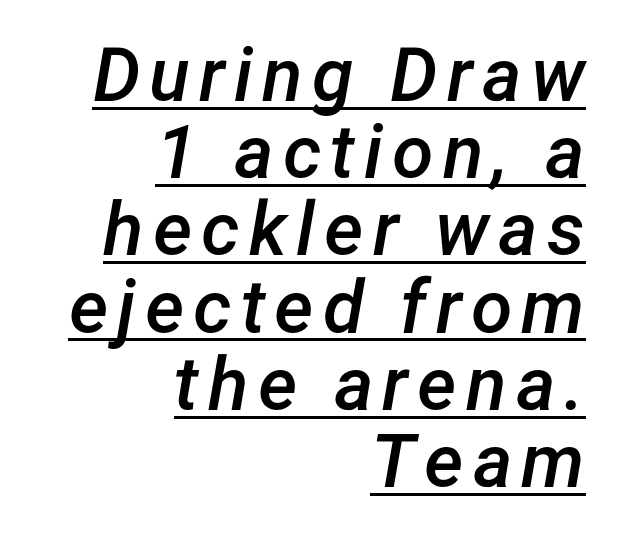
Leftover space on each line is placed entirely before the opening word. Honestly, the underline is the first thing you notice here. Italic? Definitely — the glyphs are oblique. The lines are packed closely together with very little leading. Each glyph is drawn with semibold strokes, heavier than normal yet not fully bold.
